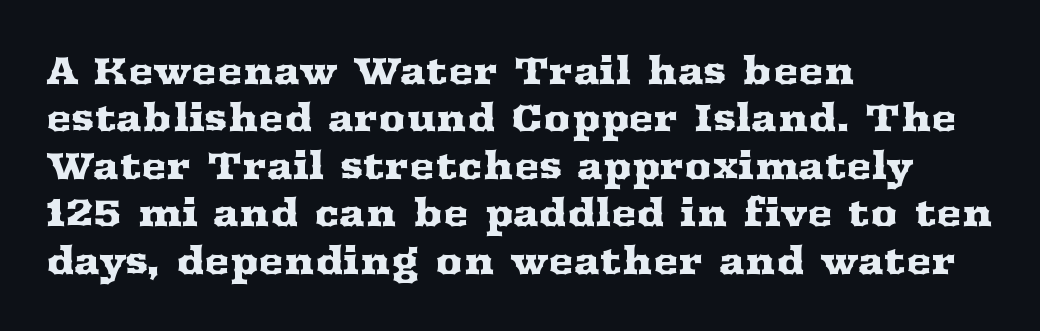
{"serif": "yes", "italic": "no", "width": "wide", "stroke_contrast": "medium", "x_height": "medium", "monospaced": "no", "underline": "no", "align": "left", "line_spacing": "normal", "line_spacing_ratio": 1.25, "letter_spacing": "normal", "letter_spacing_em": 0.0, "glyph_px": 38}
